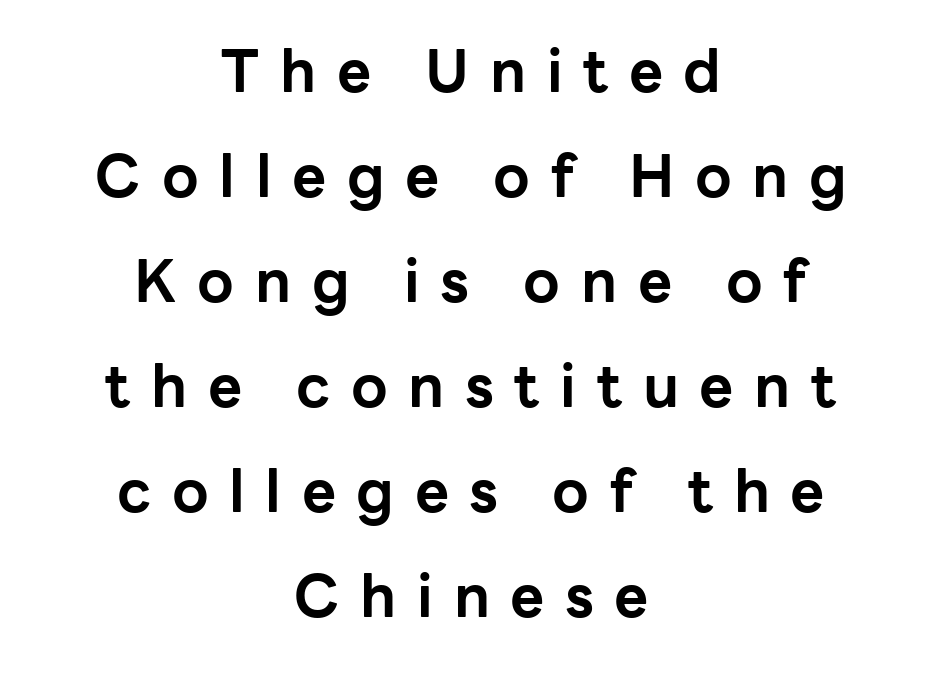
Q: Is the text bold? A: Yes.
Q: Is the text italic (slanted)? A: No, it is upright.
Q: Is the typeface a serif or a sans-serif typeface? A: Sans-serif.
Q: Is the text underlined? A: No.
Q: How is the paragraph aligned? A: Centered.
Q: Is the spacing between letters normal or unusually wide? A: Unusually wide.
Q: Width (condensed, normal, or wide)? A: Normal.
Q: Stroke contrast? A: Low.
Q: x-height? A: Medium.
Q: Monospaced? A: No.
